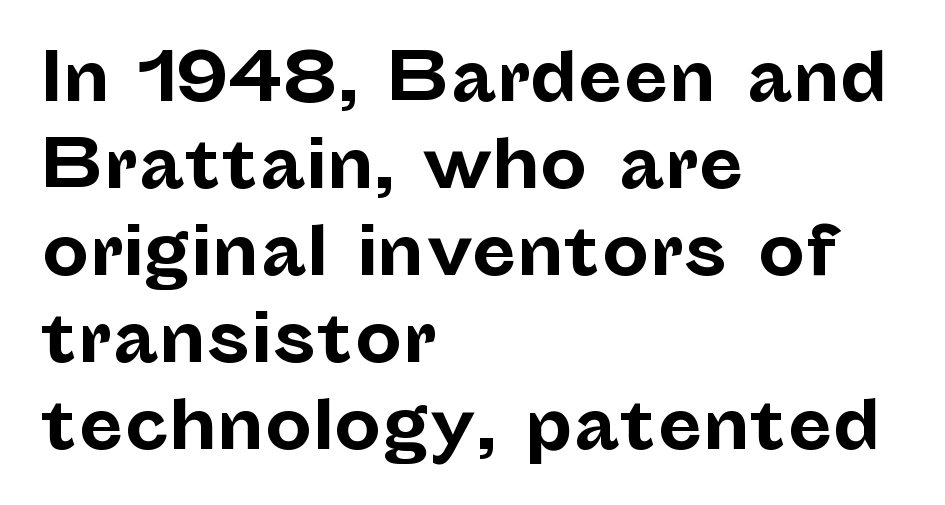
Q: Is the text bold? A: Yes.
Q: Is the text italic (slanted)? A: No, it is upright.
Q: Is the typeface a serif or a sans-serif typeface? A: Sans-serif.
Q: Is the text underlined? A: No.
Q: How is the paragraph aligned? A: Left-aligned.
Q: Is the spacing between letters normal or unusually wide? A: Normal.
Q: Is the spacing between lines tight, normal or loose? A: Normal.
Q: Width (condensed, normal, or wide)? A: Normal.
Q: Stroke contrast? A: Low.
Q: x-height? A: Medium.
Q: Monospaced? A: No.
